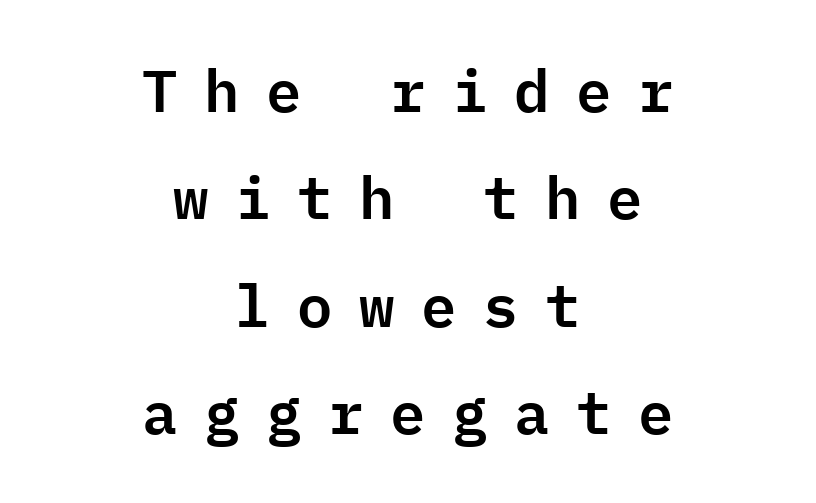
The image shows 59 px sans-serif type, upright, monospaced; set centered, line spacing 1.82x, unusually wide letter spacing (+0.45 em), not underlined; low stroke contrast and a medium x-height.
